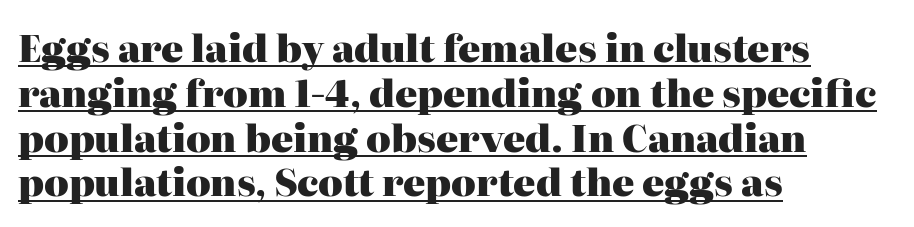
The image shows 37 px heavy serif type, upright; set left-aligned, line spacing 1.21x, normal letter spacing, underlined; high stroke contrast and a medium x-height.
